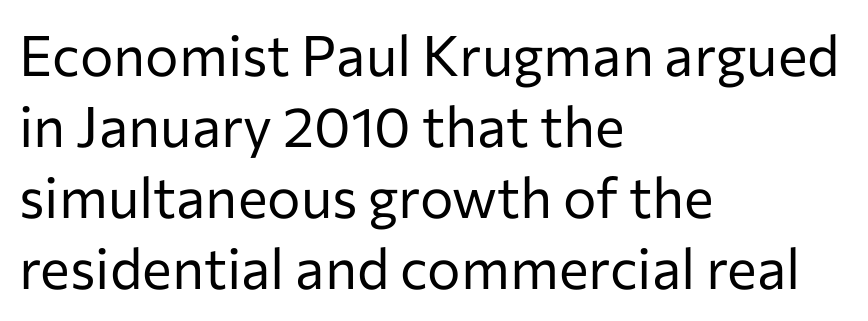
{"serif": "no", "italic": "no", "bold": "no", "weight": "regular", "width": "normal", "stroke_contrast": "low", "x_height": "medium", "monospaced": "no", "underline": "no", "align": "left", "line_spacing": "normal", "line_spacing_ratio": 1.27, "letter_spacing": "normal", "letter_spacing_em": 0.0, "glyph_px": 56}
